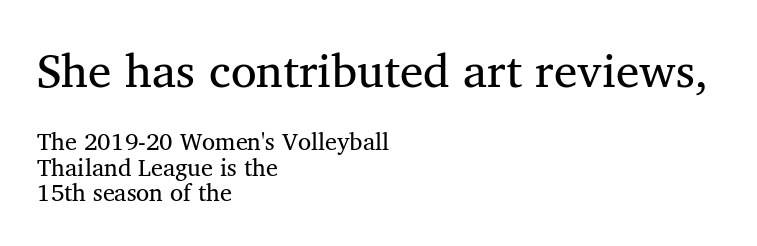
{"serif": "yes", "bold": "no", "weight": "regular", "width": "normal", "stroke_contrast": "medium", "x_height": "medium", "monospaced": "no", "underline": "no", "align": "left", "line_spacing": "tight", "line_spacing_ratio": 1.06, "letter_spacing": "normal", "letter_spacing_em": 0.0, "larger_block": "first", "size_ratio": 1.96, "glyph_px": 47}
